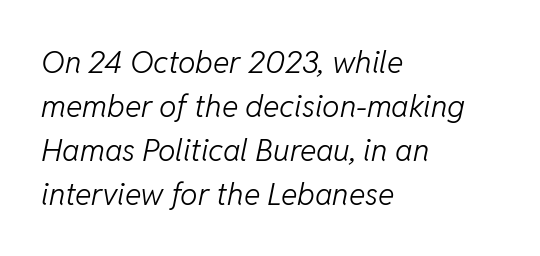
The image shows 31 px light type, italic (leaning right); set left-aligned, normal line spacing (1.42x), normal letter spacing, not underlined; low stroke contrast and a medium x-height.
